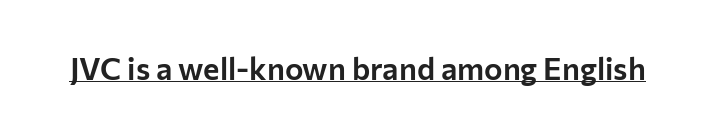
Q: Is the text italic (slanted)? A: No, it is upright.
Q: Is the typeface a serif or a sans-serif typeface? A: Sans-serif.
Q: Is the text underlined? A: Yes.
Q: Is the spacing between letters normal or unusually wide? A: Normal.
Q: Width (condensed, normal, or wide)? A: Normal.
Q: Stroke contrast? A: Low.
Q: x-height? A: Medium.
Q: Monospaced? A: No.
